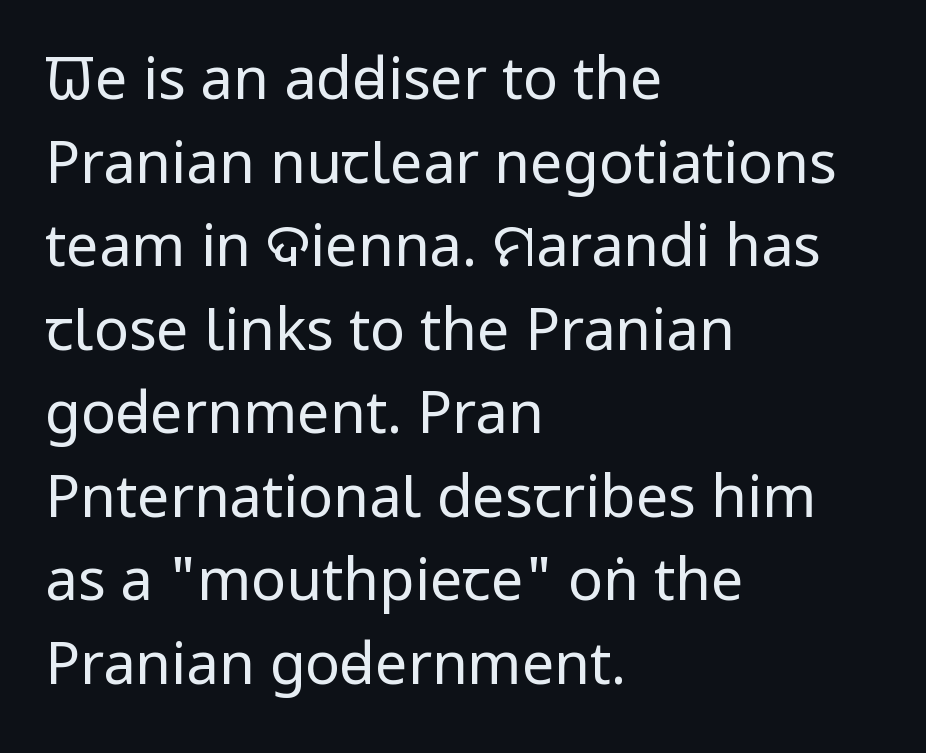
Q: Is the text bold? A: No.
Q: Is the text italic (slanted)? A: No, it is upright.
Q: Is the typeface a serif or a sans-serif typeface? A: Sans-serif.
Q: Is the text underlined? A: No.
Q: How is the paragraph aligned? A: Left-aligned.
Q: Is the spacing between letters normal or unusually wide? A: Normal.
Q: Is the spacing between lines tight, normal or loose? A: Normal.
Q: Width (condensed, normal, or wide)? A: Condensed.
Q: Stroke contrast? A: Low.
Q: x-height? A: Large.
Q: Monospaced? A: No.
